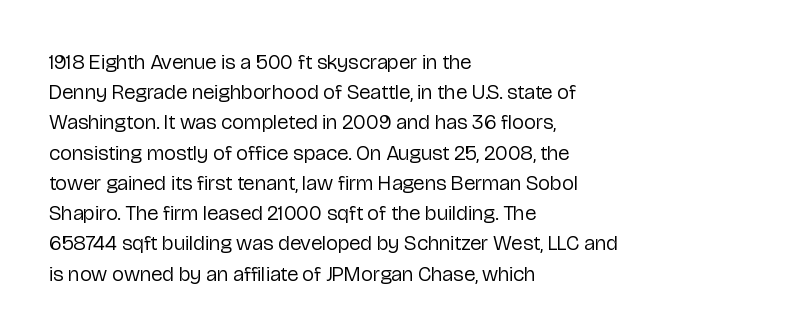
Regarding leading, the lines here are spaced in the standard way. Underline: absent. A classic flush-left, rag-right setting is used for this passage. Every character sits straight up, as roman type does.
